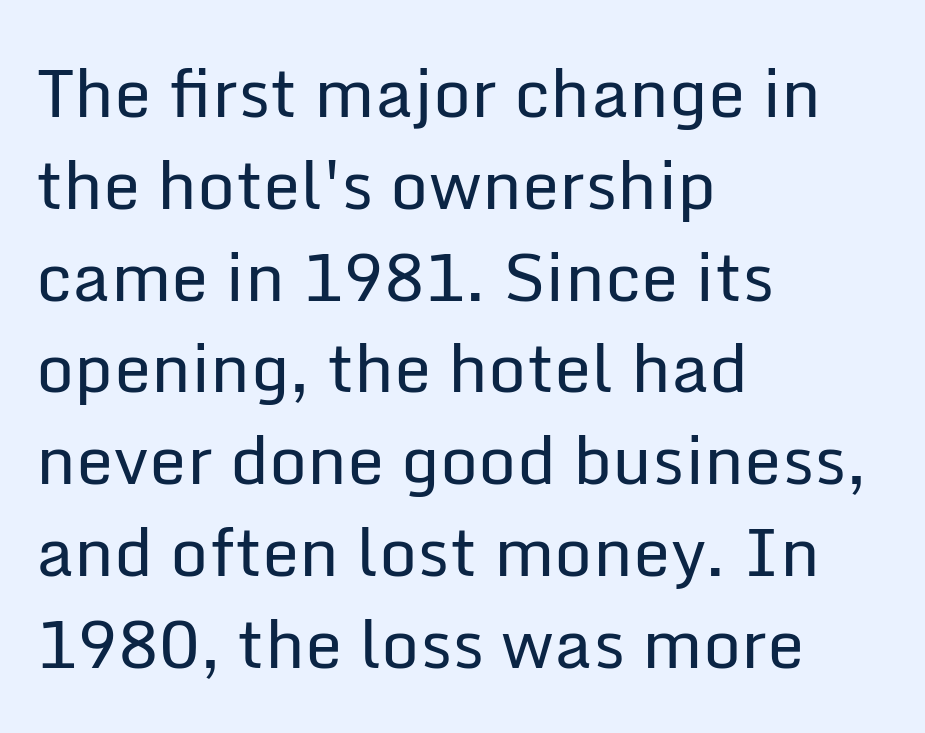
Q: Is the text bold? A: No.
Q: Is the text italic (slanted)? A: No, it is upright.
Q: Is the typeface a serif or a sans-serif typeface? A: Sans-serif.
Q: Is the text underlined? A: No.
Q: How is the paragraph aligned? A: Left-aligned.
Q: Is the spacing between letters normal or unusually wide? A: Normal.
Q: Is the spacing between lines tight, normal or loose? A: Normal.
Q: Width (condensed, normal, or wide)? A: Normal.
Q: Stroke contrast? A: Low.
Q: x-height? A: Medium.
Q: Monospaced? A: No.
